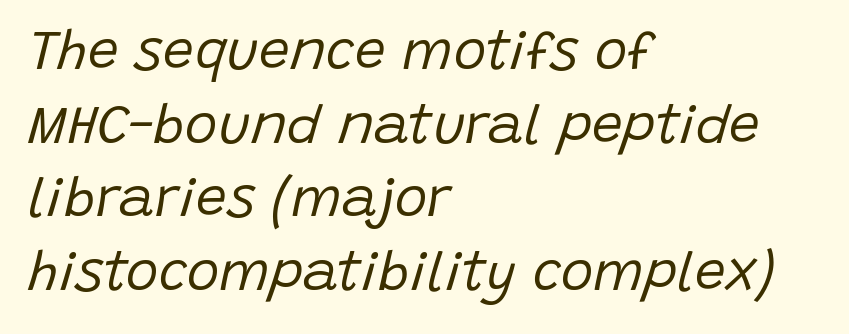
Notice how descenders clear the ascenders below comfortably — that's standard leading. The face used here is proportionally spaced, like ordinary book or web type. Ink coverage per letter is moderate at most. Quick note: italic.
